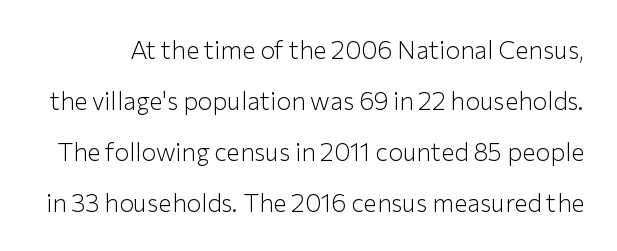
{"italic": "no", "bold": "no", "underline": "no", "line_spacing": "loose", "line_spacing_ratio": 2.04, "letter_spacing": "normal", "letter_spacing_em": 0.0, "glyph_px": 25}
